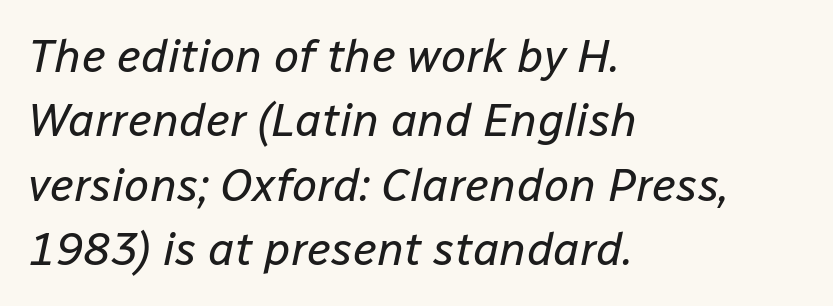
{"italic": "yes", "lean": "right", "slant_degrees": 12, "bold": "no", "weight": "regular", "width": "normal", "stroke_contrast": "low", "x_height": "medium", "monospaced": "no", "underline": "no", "align": "left", "line_spacing": "normal", "line_spacing_ratio": 1.4, "letter_spacing": "normal", "letter_spacing_em": 0.0, "glyph_px": 46}
